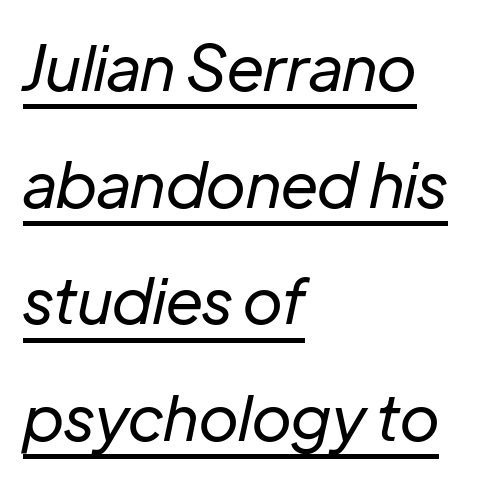
Q: Is the text bold? A: No.
Q: Is the text italic (slanted)? A: Yes, it leans right by about 12 degrees.
Q: Is the text underlined? A: Yes.
Q: How is the paragraph aligned? A: Left-aligned.
Q: Is the spacing between letters normal or unusually wide? A: Normal.
Q: Width (condensed, normal, or wide)? A: Normal.
Q: Stroke contrast? A: Low.
Q: x-height? A: Medium.
Q: Monospaced? A: No.
